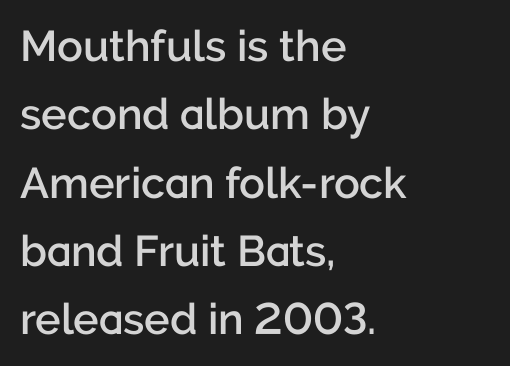
The image shows 43 px semibold sans-serif type, upright; set left-aligned, normal line spacing (1.59x), normal letter spacing, not underlined; low stroke contrast and a medium x-height.
